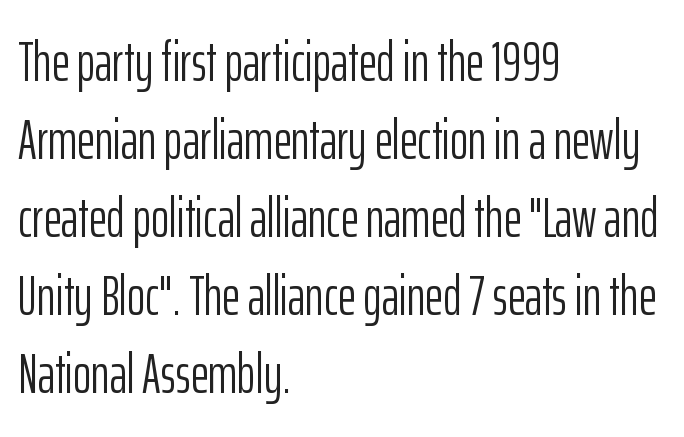
{"serif": "no", "italic": "no", "bold": "no", "weight": "light", "width": "condensed", "stroke_contrast": "low", "x_height": "medium", "monospaced": "no", "underline": "no", "align": "left", "line_spacing": "normal", "line_spacing_ratio": 1.42, "letter_spacing": "normal", "letter_spacing_em": 0.0, "glyph_px": 55}
